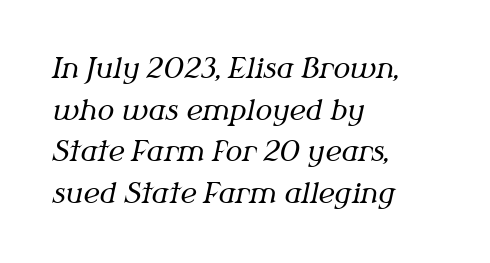
{"serif": "yes", "italic": "yes", "lean": "right", "slant_degrees": 12, "bold": "no", "weight": "regular", "width": "normal", "stroke_contrast": "medium", "x_height": "medium", "monospaced": "no", "underline": "no", "align": "left", "line_spacing": "normal", "line_spacing_ratio": 1.49, "letter_spacing": "normal", "letter_spacing_em": 0.0, "glyph_px": 28}
